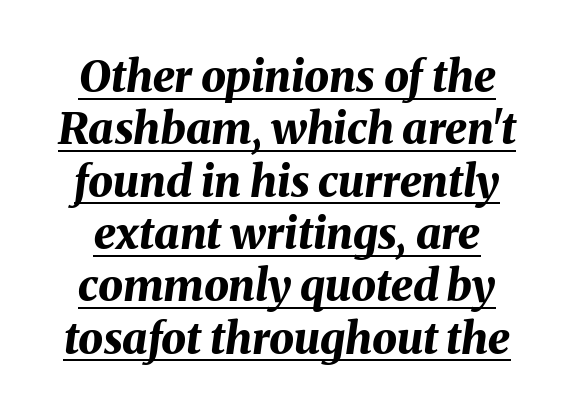
Tracking value appears to be zero — textbook default spacing. The face used here is proportionally spaced, like ordinary book or web type. Quick note: italic. As a designer I'd log this as weight 700, bold. Looks like someone drew a line under every word here.
